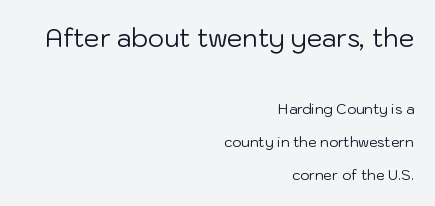
The image shows 25 px text type, upright; set right-aligned, loose line spacing (2.34x), normal letter spacing, not underlined; the first (top) block is 1.79x larger.
